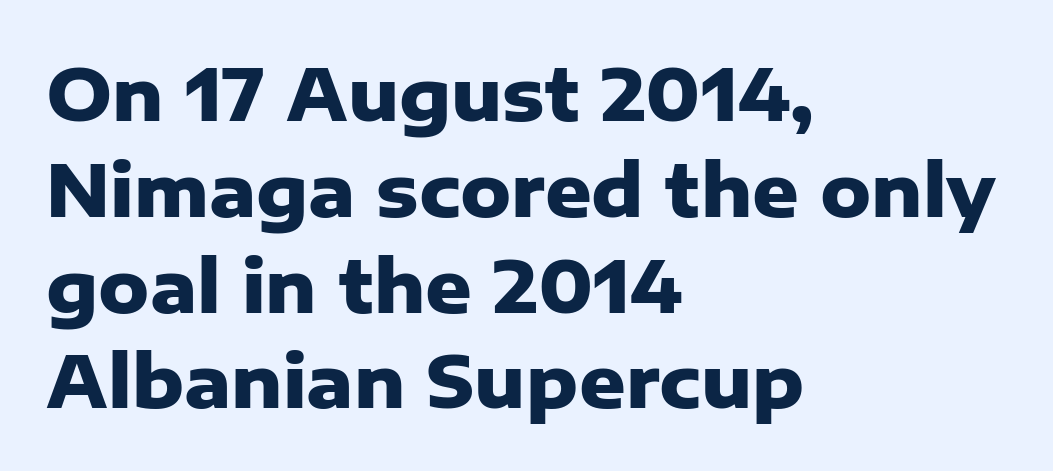
Only glyphs here, with clear space below each row. Caption: standard tracking, unaltered. The passage shown is emphatically bold. These lines are rendered in a variable-pitch font. Reading down the block, your eye returns to a fixed left position each line.
